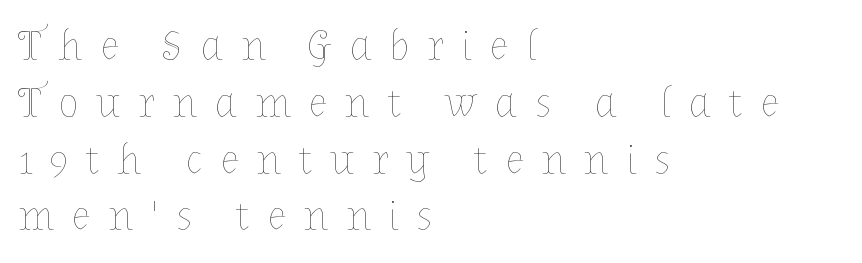
The image shows 43 px thin type, upright; set left-aligned, normal line spacing (1.32x), unusually wide letter spacing (+0.41 em), not underlined; low stroke contrast and a medium x-height.
